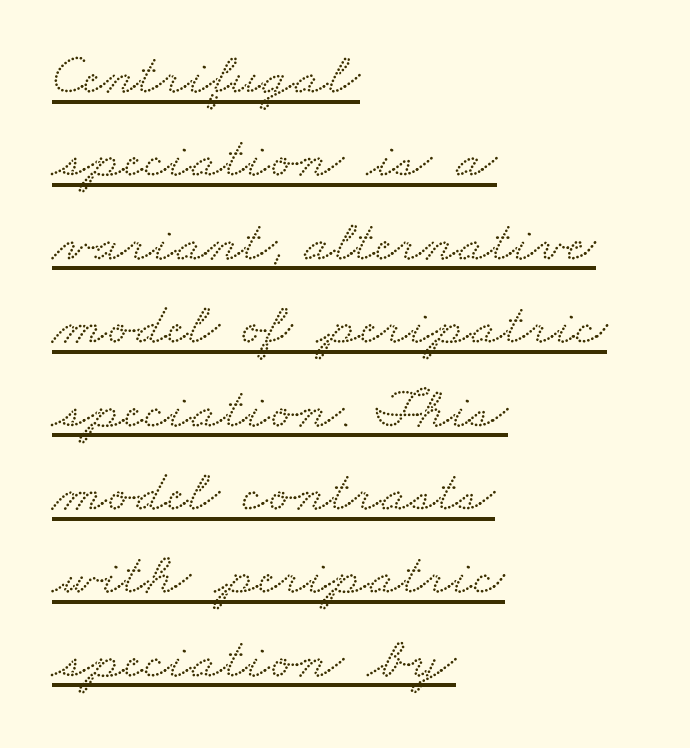
Q: Is the text underlined? A: Yes.
Q: How is the paragraph aligned? A: Left-aligned.
Q: Is the spacing between letters normal or unusually wide? A: Normal.
Q: Is the spacing between lines tight, normal or loose? A: Normal.
Q: Width (condensed, normal, or wide)? A: Wide.
Q: Stroke contrast? A: Low.
Q: x-height? A: Small.
Q: Monospaced? A: No.
